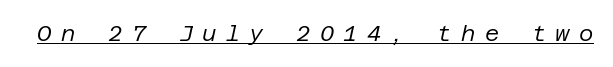
Is this a heavy cut? Hardly; it is regular or lighter. The passage shown is underscored from start to finish. Slanted lettering throughout. Compared with typical body copy, the letter spacing here is much looser.
